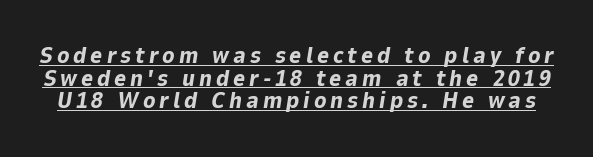
A dark, heavy texture on the line: the type is bold. Style check: oblique. Successive baselines arrive quickly, one right under another. Compared with undecorated copy, this sample adds a rule below the words.
